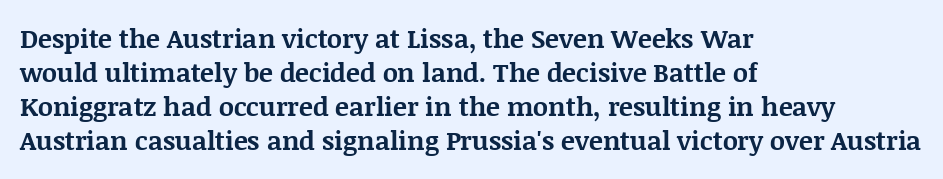
The image shows 26 px bold type, upright; set left-aligned, normal line spacing (1.31x), normal letter spacing, not underlined.
